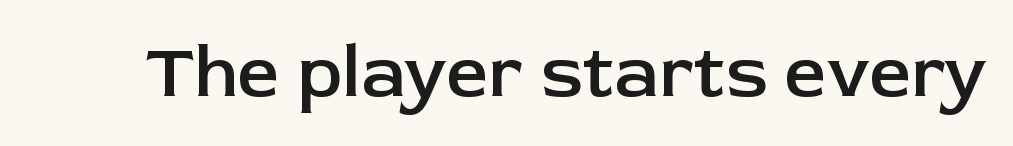
Q: Is the text bold? A: Semi-bold.
Q: Is the text italic (slanted)? A: No, it is upright.
Q: Is the typeface a serif or a sans-serif typeface? A: Sans-serif.
Q: Is the text underlined? A: No.
Q: Is the spacing between letters normal or unusually wide? A: Normal.
Q: Width (condensed, normal, or wide)? A: Normal.
Q: Stroke contrast? A: Low.
Q: x-height? A: Medium.
Q: Monospaced? A: No.
